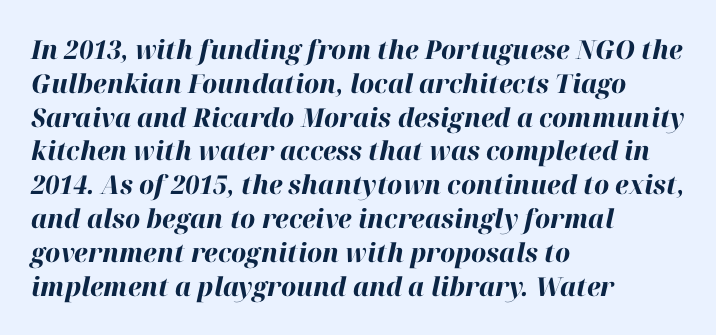
Q: Is the text bold? A: Yes.
Q: Is the text italic (slanted)? A: Yes, it leans right by about 12 degrees.
Q: Is the text underlined? A: No.
Q: How is the paragraph aligned? A: Left-aligned.
Q: Is the spacing between letters normal or unusually wide? A: Normal.
Q: Is the spacing between lines tight, normal or loose? A: Normal.
